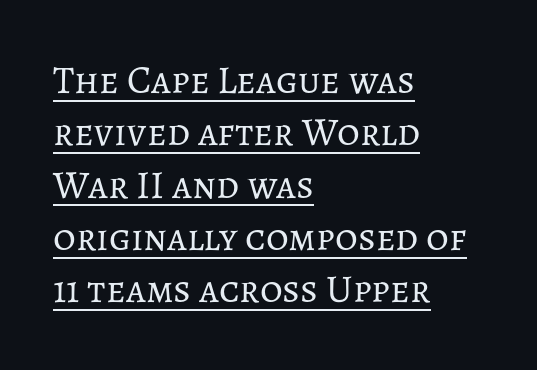
Q: Is the text bold? A: No.
Q: Is the text italic (slanted)? A: No, it is upright.
Q: Is the text underlined? A: Yes.
Q: How is the paragraph aligned? A: Left-aligned.
Q: Is the spacing between letters normal or unusually wide? A: Normal.
Q: Is the spacing between lines tight, normal or loose? A: Normal.
Q: Width (condensed, normal, or wide)? A: Normal.
Q: Stroke contrast? A: Low.
Q: x-height? A: Medium.
Q: Monospaced? A: No.
